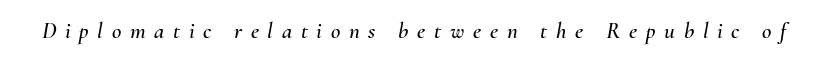
{"italic": "yes", "lean": "right", "slant_degrees": 10, "underline": "no", "letter_spacing": "wide", "letter_spacing_em": 0.38, "glyph_px": 23}
